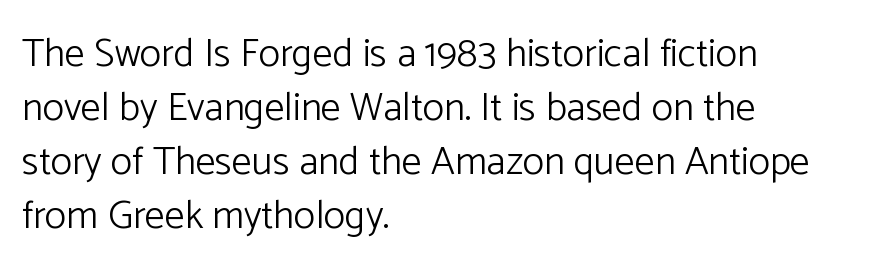
{"serif": "no", "italic": "no", "bold": "no", "weight": "light", "width": "normal", "stroke_contrast": "low", "x_height": "medium", "monospaced": "no", "underline": "no", "align": "left", "line_spacing": "normal", "line_spacing_ratio": 1.35, "letter_spacing": "normal", "letter_spacing_em": 0.0, "glyph_px": 40}
